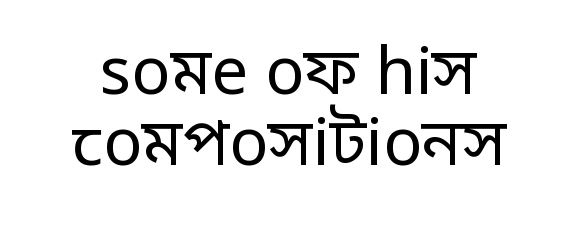
Q: Is the text bold? A: No.
Q: Is the text italic (slanted)? A: No, it is upright.
Q: Is the typeface a serif or a sans-serif typeface? A: Sans-serif.
Q: Is the text underlined? A: No.
Q: Is the spacing between letters normal or unusually wide? A: Normal.
Q: Is the spacing between lines tight, normal or loose? A: Tight.
Q: Width (condensed, normal, or wide)? A: Normal.
Q: Stroke contrast? A: Low.
Q: x-height? A: Medium.
Q: Monospaced? A: No.
